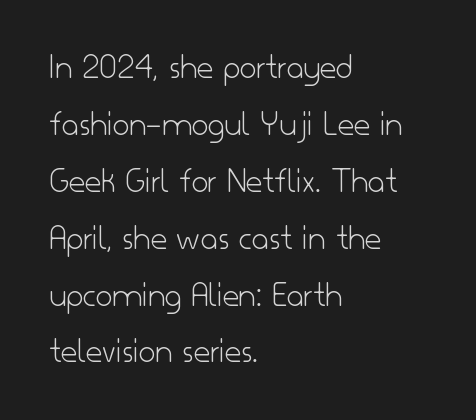
The rendering shows plain stroke endings on the letterforms — a sans-serif design. In terms of leading, this rendering sits right in the middle. The weight tops out at a normal text grade. Looks like regular typesetting: each glyph gets only the width it needs. The zone under the glyphs is completely vacant. One-word summary of the alignment: left.
